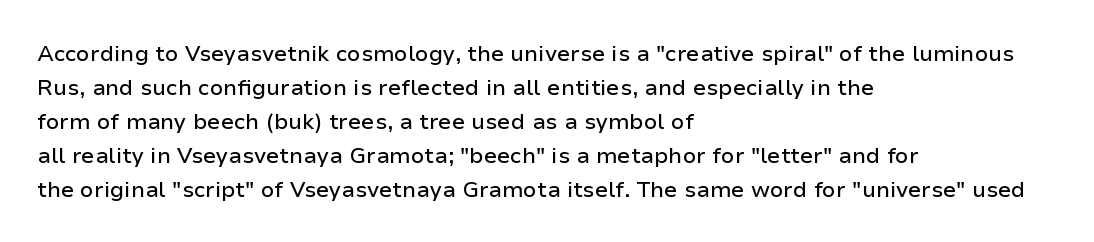
Students, observe: this is what conventionally led text looks like. This sample uses an upright cut, with every glyph sitting square on the baseline. A clean baseline with only descenders dipping below it. Each word holds together tightly as a unit, with standard inter-letter gaps.
